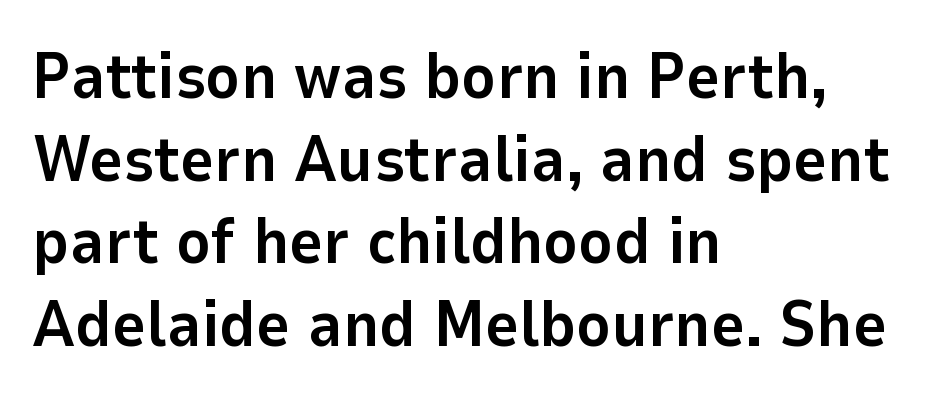
Characters remain perfectly vertical along every line. Examine the stroke ends and you'll find no serifs. Alignment: flush left. The face used here has the dense, thick strokes of a bold.
